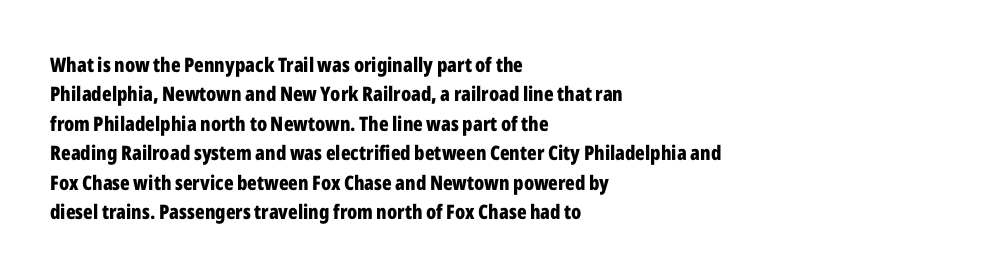
The image shows 20 px bold type, upright; set left-aligned, normal line spacing (1.47x), normal letter spacing, not underlined.
